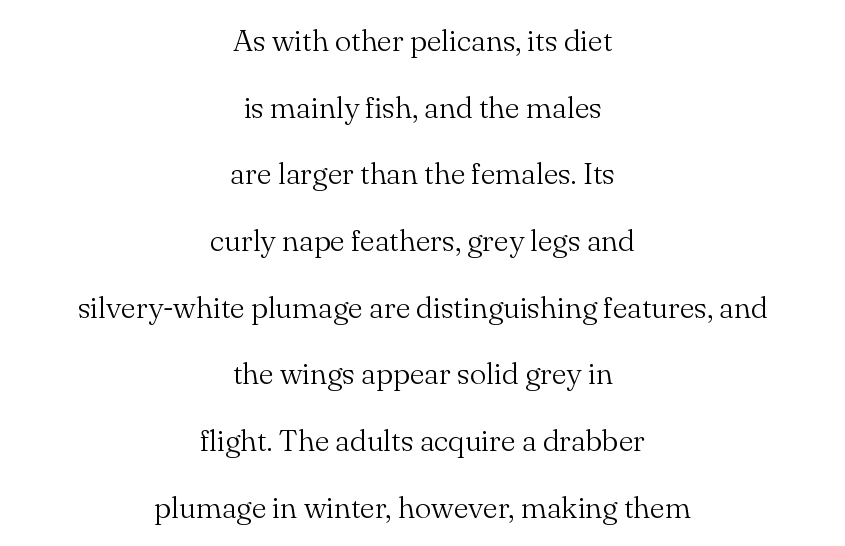
{"serif": "yes", "italic": "no", "bold": "no", "weight": "light", "width": "normal", "stroke_contrast": "medium", "x_height": "small", "monospaced": "no", "underline": "no", "align": "center", "line_spacing": "loose", "line_spacing_ratio": 2.15, "letter_spacing": "normal", "letter_spacing_em": 0.0, "glyph_px": 31}
